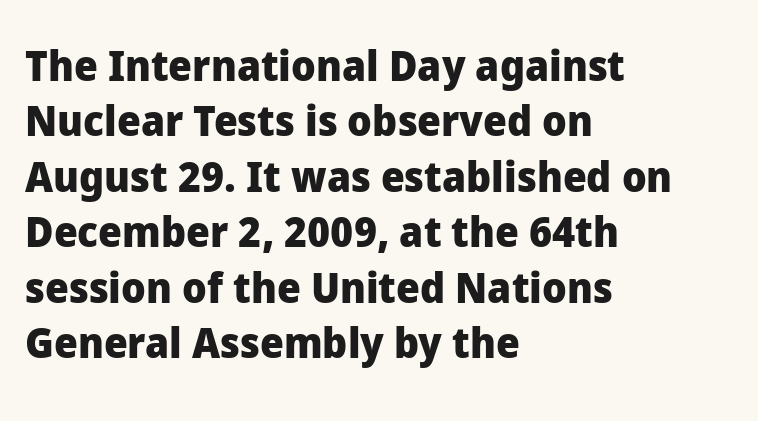
{"serif": "no", "italic": "no", "bold": "yes", "weight": "heavy", "width": "normal", "stroke_contrast": "low", "x_height": "medium", "monospaced": "no", "underline": "no", "align": "left", "line_spacing": "normal", "line_spacing_ratio": 1.32, "letter_spacing": "normal", "letter_spacing_em": 0.0, "glyph_px": 42}
